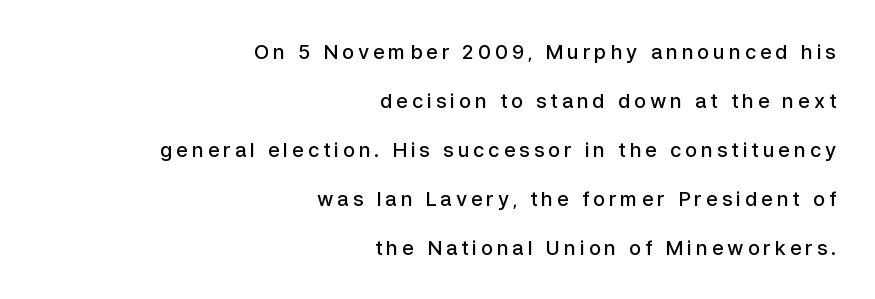
{"italic": "no", "bold": "semi", "underline": "no", "align": "right", "line_spacing": "loose", "line_spacing_ratio": 2.45, "glyph_px": 20}
